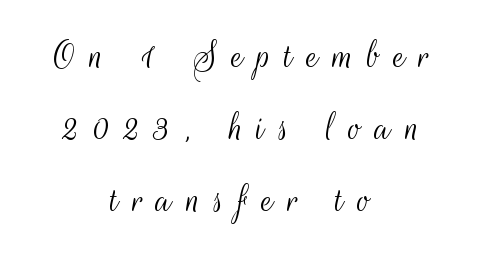
The image shows 42 px light, condensed sans-serif type; set centered, line spacing 1.71x, unusually wide letter spacing (+0.33 em), not underlined; medium stroke contrast and a small x-height.
